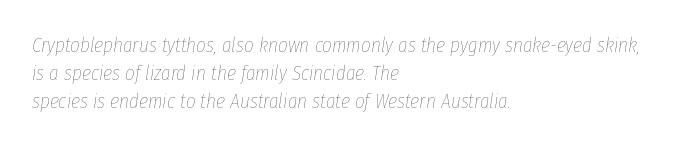
{"italic": "yes", "lean": "right", "slant_degrees": 8, "bold": "no", "underline": "no", "align": "left", "line_spacing": "normal", "line_spacing_ratio": 1.33, "letter_spacing": "normal", "letter_spacing_em": 0.0, "glyph_px": 21}
